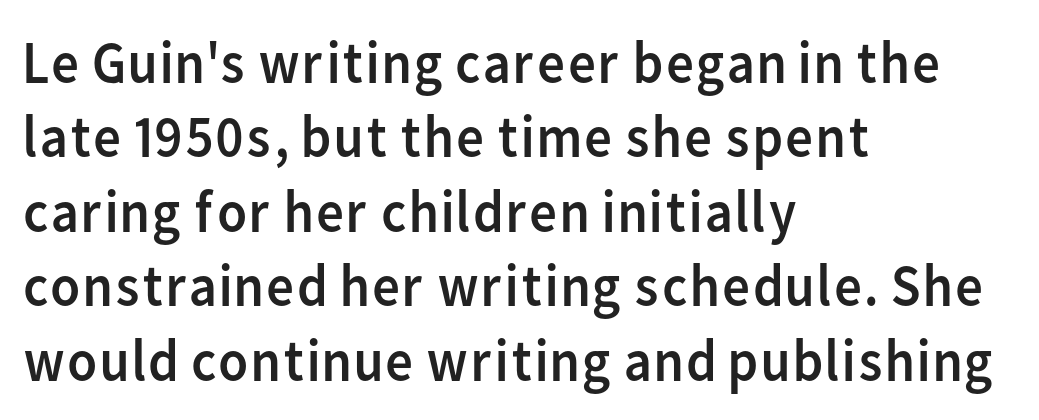
If you drew a line through each stem, it would be perfectly vertical. These lines stack with their left ends in a neat column. Check where the strokes stop: nothing finishes them off — pure sans. Rule under the text: the space is simply empty. Spacing verdict: proportional, widths tailored to each character.
